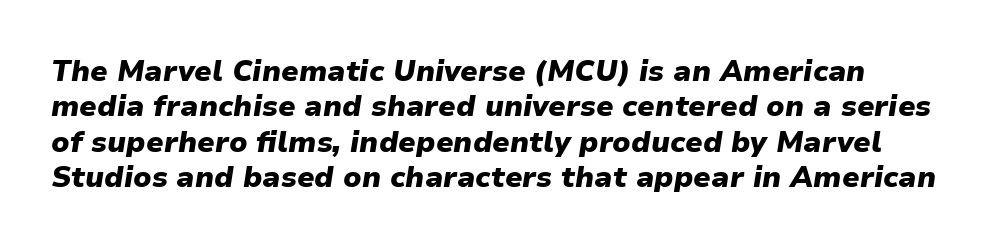
Q: Is the text bold? A: Yes.
Q: Is the text italic (slanted)? A: Yes, it leans right by about 9 degrees.
Q: Is the text underlined? A: No.
Q: Is the spacing between letters normal or unusually wide? A: Normal.
Q: Width (condensed, normal, or wide)? A: Normal.
Q: Stroke contrast? A: Low.
Q: x-height? A: Medium.
Q: Monospaced? A: No.
